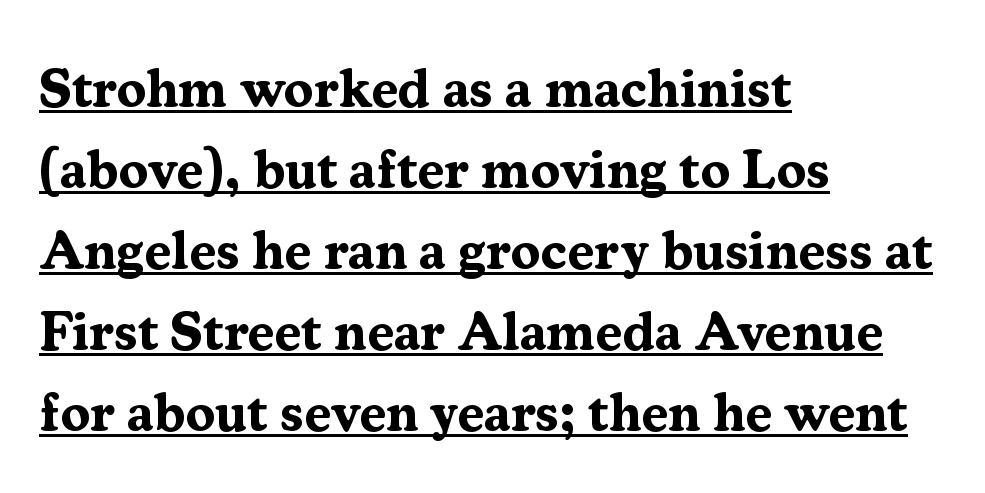
Has an underline been added? It has. Teacher's note: observe the even left margin — that is flush-left alignment. The letterforms sit shoulder to shoulder at normal distance. The typeface chosen for these lines features serifs.
